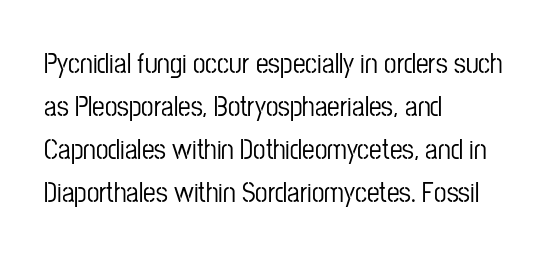
Q: Is the text italic (slanted)? A: No, it is upright.
Q: Is the typeface a serif or a sans-serif typeface? A: Sans-serif.
Q: Is the text underlined? A: No.
Q: How is the paragraph aligned? A: Left-aligned.
Q: Is the spacing between letters normal or unusually wide? A: Normal.
Q: Is the spacing between lines tight, normal or loose? A: Normal.
Q: Width (condensed, normal, or wide)? A: Condensed.
Q: Stroke contrast? A: Low.
Q: x-height? A: Medium.
Q: Monospaced? A: No.
